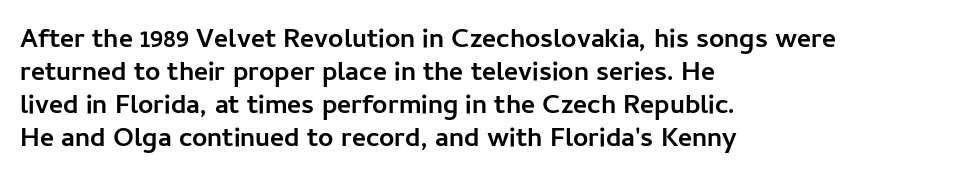
Words float on clear page, feet unadorned. Does the lettering tilt? It doesn't — this is upright. Visually the block forms a straight wall on the left and a jagged coastline on the right. These words are printed bold, with thick strokes throughout. Characters follow at the spacing the type designer built in.
